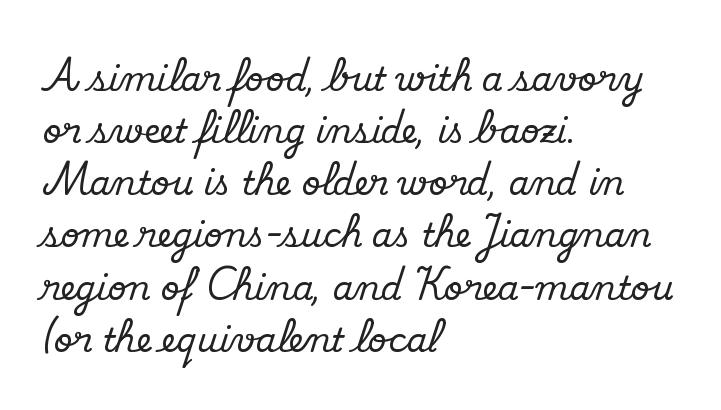
The baseline area is clear. The lines sit at an ordinary, default distance from one another. Nothing unusual about the tracking: characters are spaced as the font intends. This sample is left-justified, so line endings fall wherever the words run out.
